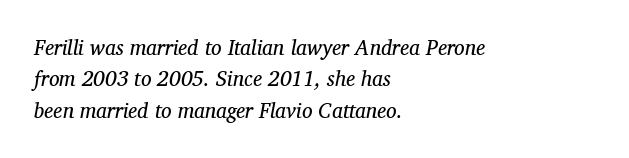
Q: Is the text bold? A: No.
Q: Is the text italic (slanted)? A: Yes, it leans right by about 12 degrees.
Q: Is the text underlined? A: No.
Q: How is the paragraph aligned? A: Left-aligned.
Q: Is the spacing between letters normal or unusually wide? A: Normal.
Q: Is the spacing between lines tight, normal or loose? A: Normal.
